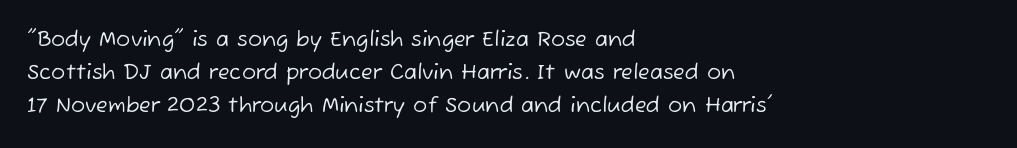
Q: Is the text bold? A: No.
Q: Is the text underlined? A: No.
Q: How is the paragraph aligned? A: Left-aligned.
Q: Is the spacing between letters normal or unusually wide? A: Normal.
Q: Is the spacing between lines tight, normal or loose? A: Normal.
